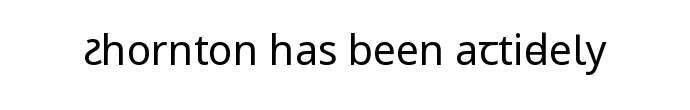
The image shows 41 px regular-weight, condensed sans-serif type, upright; set normal letter spacing, not underlined; low stroke contrast and a large x-height.
